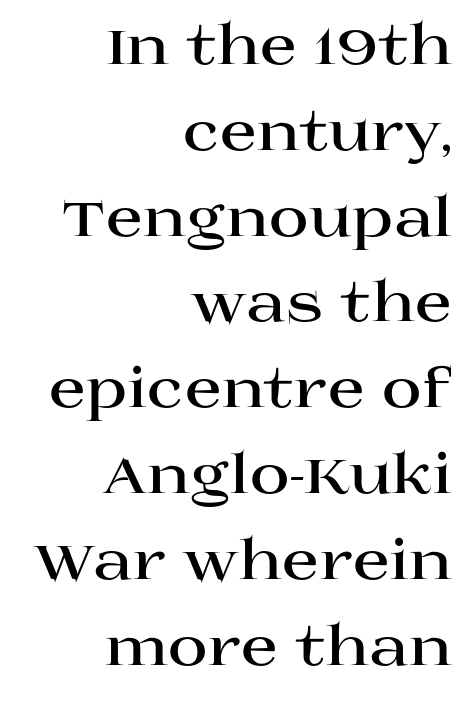
The image shows 55 px bold, wide serif type, upright; set right-aligned, normal line spacing (1.56x), normal letter spacing, not underlined; high stroke contrast and a large x-height.
